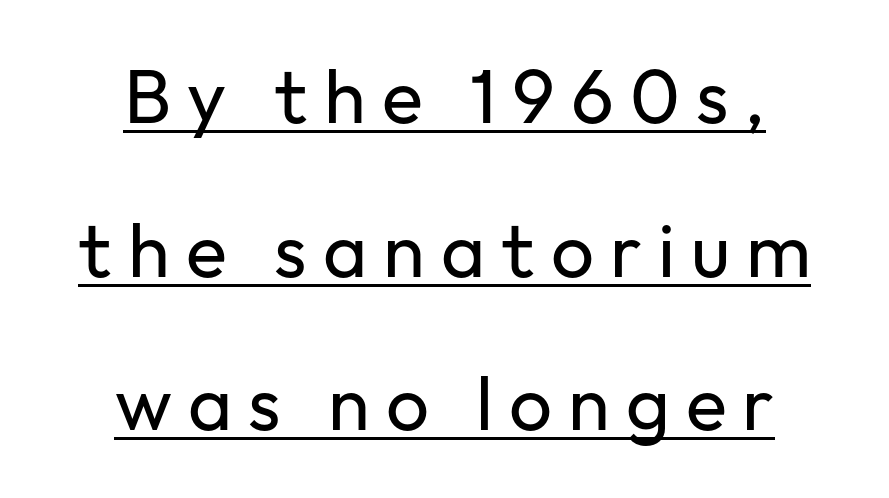
The image shows 76 px regular-weight sans-serif type, upright; set centered, loose line spacing (2.02x), unusually wide letter spacing (+0.21 em), underlined; low stroke contrast and a medium x-height.
